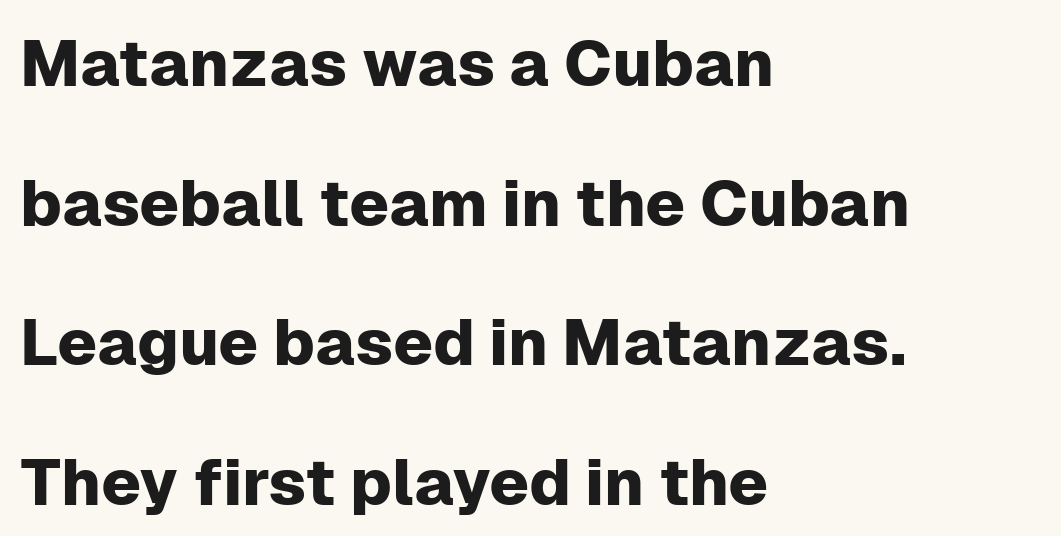
The image shows 65 px sans-serif type, upright; set left-aligned, loose line spacing (2.15x), normal letter spacing, not underlined; low stroke contrast and a medium x-height.
